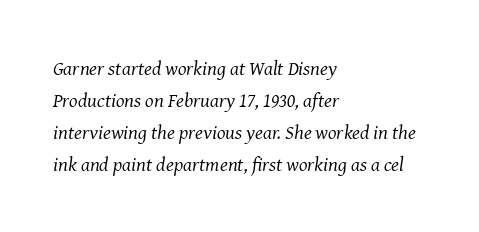
Weight: regular or lighter. Left-aligned paragraph, ragged on the right. How would I describe the line gaps? Plain and ordinary. The strip under each line holds only bare page. Rendered with sloped, italic letterforms.
